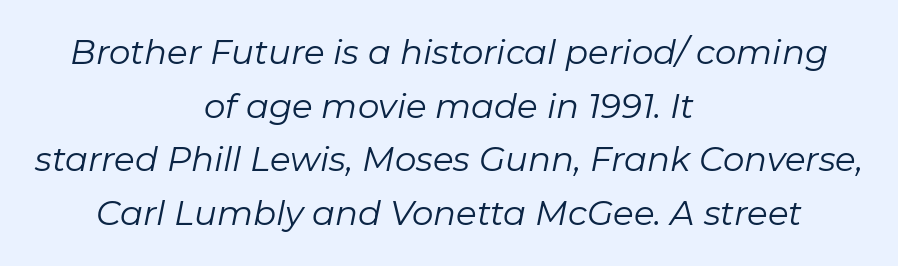
Q: Is the text bold? A: No.
Q: Is the text italic (slanted)? A: Yes, it leans right by about 11 degrees.
Q: Is the text underlined? A: No.
Q: How is the paragraph aligned? A: Centered.
Q: Is the spacing between letters normal or unusually wide? A: Normal.
Q: Is the spacing between lines tight, normal or loose? A: Normal.
Q: Width (condensed, normal, or wide)? A: Normal.
Q: Stroke contrast? A: Low.
Q: x-height? A: Medium.
Q: Monospaced? A: No.
